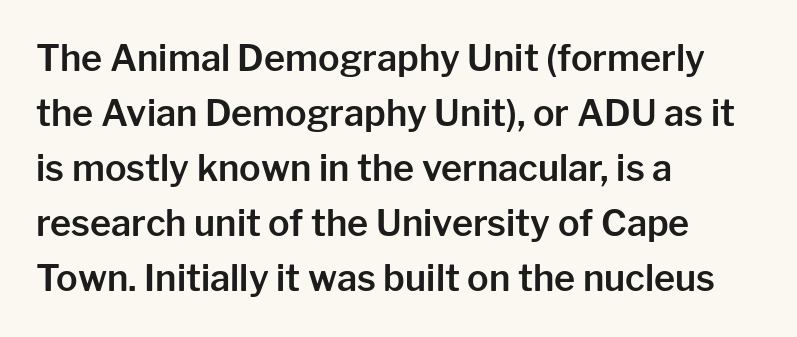
Q: Is the text italic (slanted)? A: No, it is upright.
Q: Is the typeface a serif or a sans-serif typeface? A: Sans-serif.
Q: Is the text underlined? A: No.
Q: How is the paragraph aligned? A: Left-aligned.
Q: Is the spacing between letters normal or unusually wide? A: Normal.
Q: Is the spacing between lines tight, normal or loose? A: Normal.
Q: Width (condensed, normal, or wide)? A: Normal.
Q: Stroke contrast? A: Low.
Q: x-height? A: Medium.
Q: Monospaced? A: No.
